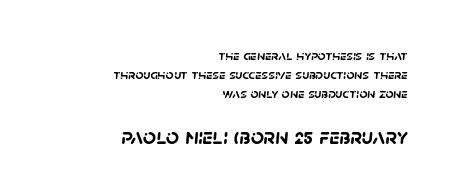
The image shows 23 px bold type; set right-aligned, normal line spacing (1.37x), normal letter spacing, not underlined; the second (bottom) block is 1.64x larger.
